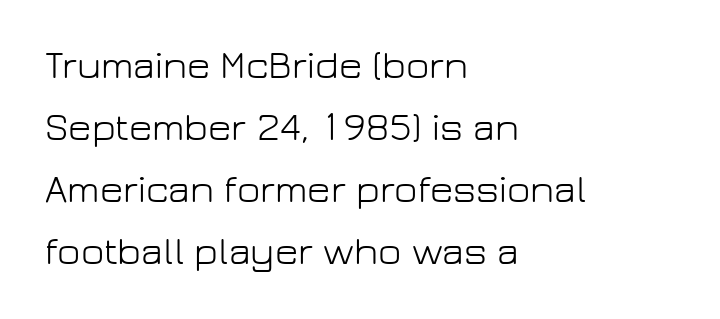
{"serif": "no", "italic": "no", "bold": "no", "weight": "light", "width": "normal", "stroke_contrast": "low", "x_height": "medium", "monospaced": "no", "underline": "no", "align": "left", "line_spacing": "normal", "line_spacing_ratio": 1.55, "letter_spacing": "normal", "letter_spacing_em": 0.0, "glyph_px": 40}
